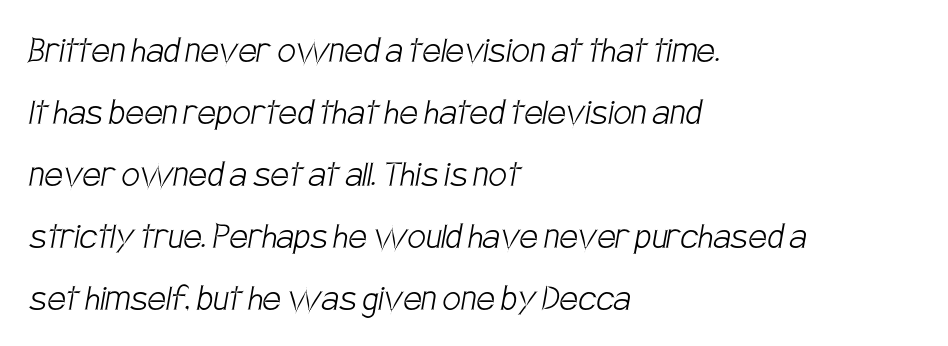
Q: Is the text bold? A: No.
Q: Is the typeface a serif or a sans-serif typeface? A: Sans-serif.
Q: Is the text underlined? A: No.
Q: How is the paragraph aligned? A: Left-aligned.
Q: Is the spacing between letters normal or unusually wide? A: Normal.
Q: Is the spacing between lines tight, normal or loose? A: Normal.
Q: Width (condensed, normal, or wide)? A: Condensed.
Q: Stroke contrast? A: Low.
Q: x-height? A: Large.
Q: Monospaced? A: No.
